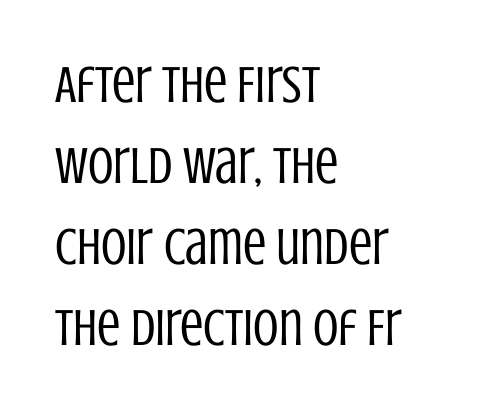
Decoration check: the copy has no underline. A typesetter would call this zero additional tracking. The face looks like a standard text weight, possibly lighter. Here the designer chose a conventional face with non-uniform glyph widths.
